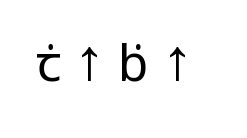
{"serif": "no", "italic": "no", "bold": "no", "weight": "regular", "width": "normal", "stroke_contrast": "low", "x_height": "medium", "monospaced": "no", "underline": "no", "letter_spacing": "wide", "letter_spacing_em": 0.36, "glyph_px": 50}
